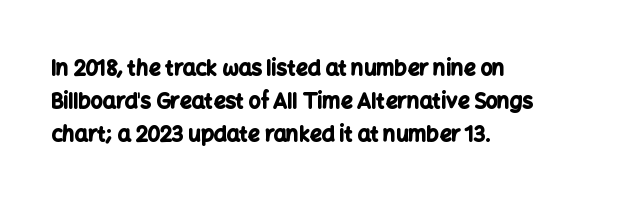
The font is running at its bold setting. Letters rest on an invisible, unmarked baseline. Students, note that the glyphs here touch the page at normal intervals. The rendering anchors every line to the left-hand side.
